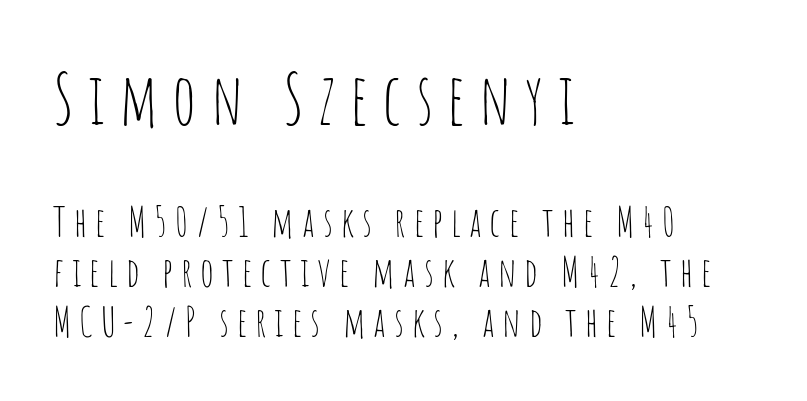
{"serif": "no", "italic": "no", "bold": "no", "weight": "thin", "width": "condensed", "stroke_contrast": "low", "x_height": "large", "monospaced": "no", "underline": "no", "align": "left", "line_spacing": "normal", "line_spacing_ratio": 1.25, "letter_spacing": "wide", "letter_spacing_em": 0.2, "larger_block": "first", "size_ratio": 1.75, "glyph_px": 70}
